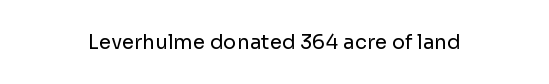
The image shows 20 px text type, upright; set normal letter spacing, not underlined.
